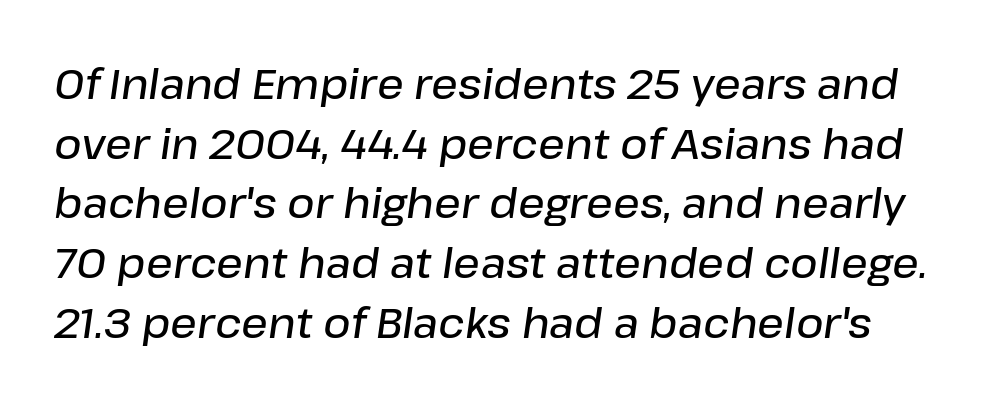
Q: Is the text bold? A: Semi-bold.
Q: Is the text italic (slanted)? A: Yes, it leans right by about 8 degrees.
Q: Is the text underlined? A: No.
Q: Is the spacing between letters normal or unusually wide? A: Normal.
Q: Is the spacing between lines tight, normal or loose? A: Normal.
Q: Width (condensed, normal, or wide)? A: Normal.
Q: Stroke contrast? A: Low.
Q: x-height? A: Medium.
Q: Monospaced? A: No.
